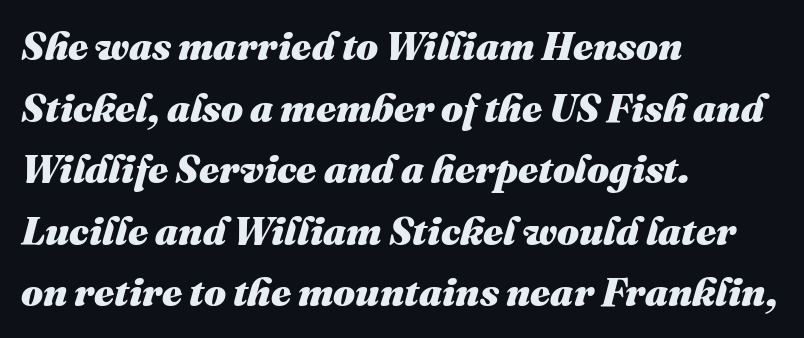
{"italic": "yes", "lean": "right", "slant_degrees": 16, "bold": "yes", "weight": "heavy", "width": "normal", "stroke_contrast": "medium", "x_height": "medium", "monospaced": "no", "underline": "no", "align": "left", "line_spacing": "normal", "line_spacing_ratio": 1.58, "letter_spacing": "normal", "letter_spacing_em": 0.0, "glyph_px": 39}
